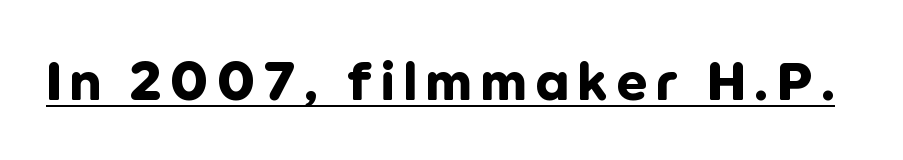
{"serif": "no", "italic": "no", "bold": "yes", "weight": "bold", "width": "normal", "stroke_contrast": "low", "x_height": "medium", "monospaced": "no", "underline": "yes", "glyph_px": 54}
